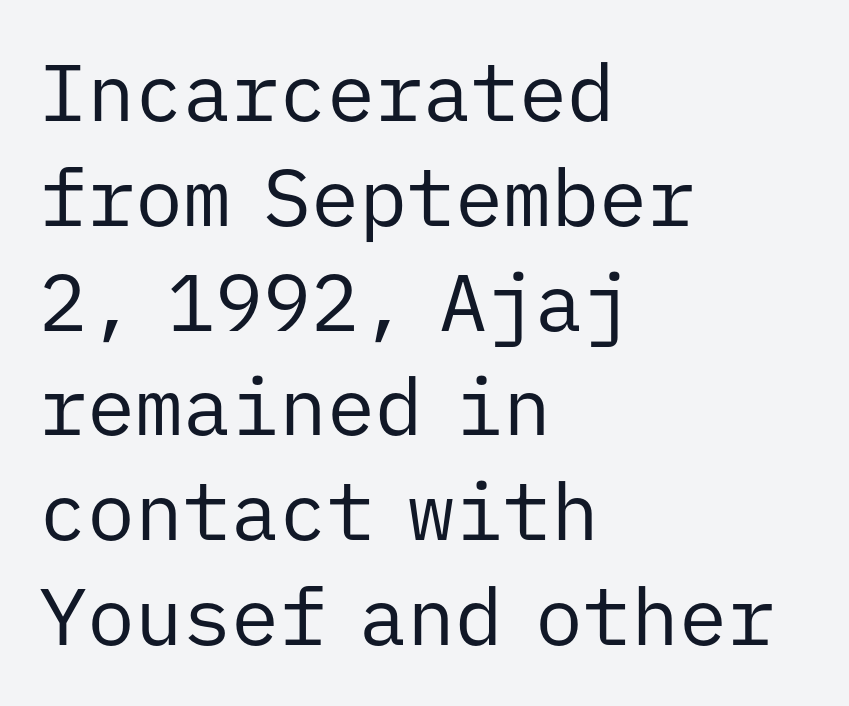
You could call the tracking neutral — neither tight nor loose. Is there much room between lines? A standard amount, neither cramped nor airy. The font is comparable to plain body text, perhaps lighter. This sample has the even, mechanical cadence of fixed-width lettering. What kind of face is this? One without serifs — a sans.
